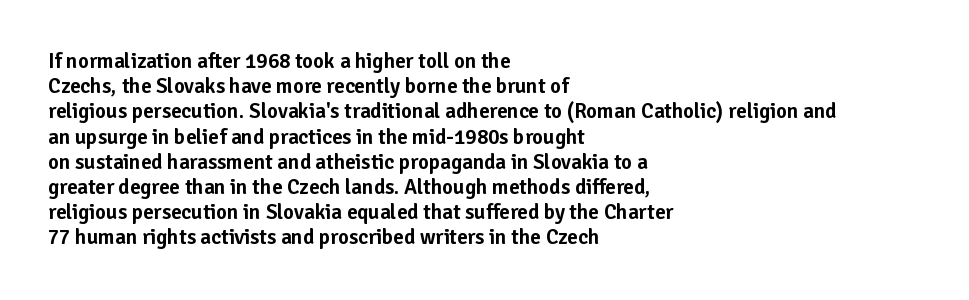
Posture: straight, roman, zero tilt. A clean baseline with only descenders dipping below it. Does the copy run flush right? No — it runs flush left. Tracking value appears to be zero — textbook default spacing.
